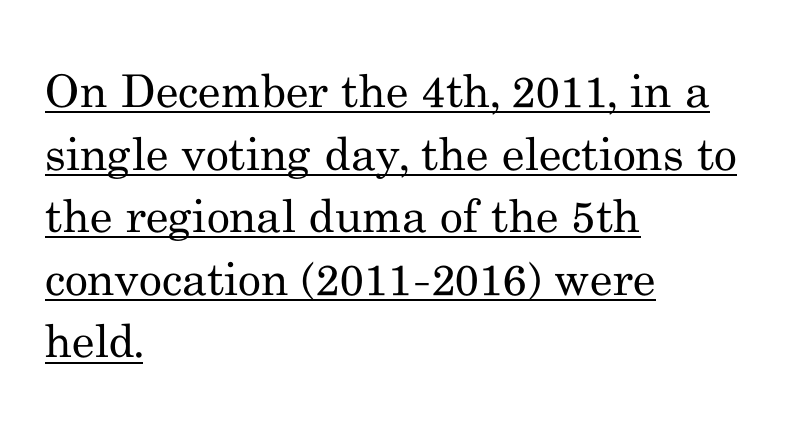
These lines are rendered in a variable-pitch font. Evenly set lines give the paragraph a standard silhouette. Does a line run under the words? Yes, clearly. Does extra space separate the letters? No, they use regular spacing. Heaviness? Minimal to ordinary, like unemphasized prose.
